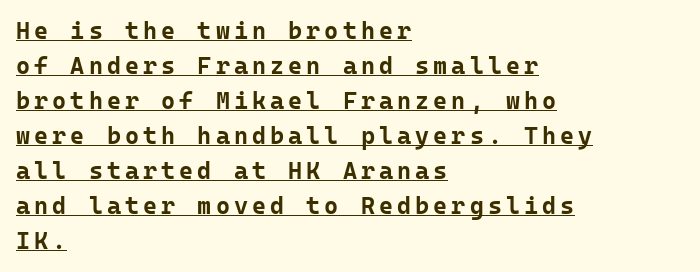
The string is rendered with underlining switched on. Every row of glyphs begins at an identical x-position on the left. Notice how the stems are strictly vertical — no italics here. Caption: bold face, heavy strokes. What's the leading like? Ordinary, nothing unusual.
